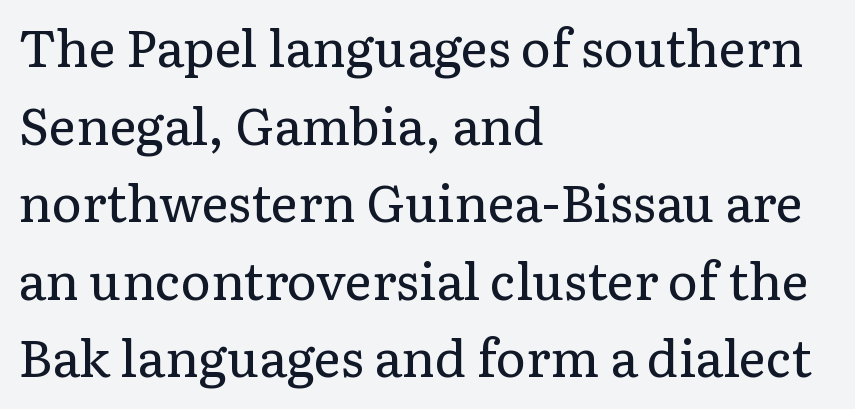
{"serif": "yes", "italic": "no", "bold": "no", "weight": "regular", "width": "normal", "stroke_contrast": "low", "x_height": "medium", "monospaced": "no", "underline": "no", "align": "left", "line_spacing": "normal", "line_spacing_ratio": 1.52, "letter_spacing": "normal", "letter_spacing_em": 0.0, "glyph_px": 51}
